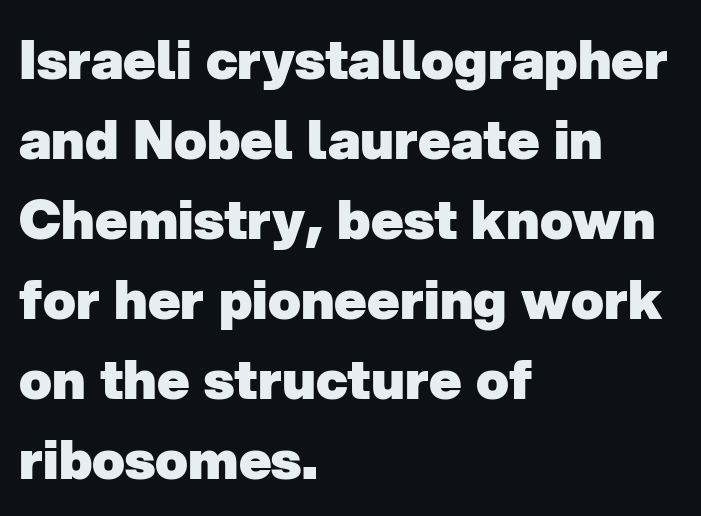
Q: Is the text bold? A: Yes.
Q: Is the typeface a serif or a sans-serif typeface? A: Sans-serif.
Q: Is the text underlined? A: No.
Q: How is the paragraph aligned? A: Left-aligned.
Q: Is the spacing between letters normal or unusually wide? A: Normal.
Q: Is the spacing between lines tight, normal or loose? A: Normal.
Q: Width (condensed, normal, or wide)? A: Normal.
Q: Stroke contrast? A: Low.
Q: x-height? A: Medium.
Q: Monospaced? A: No.
